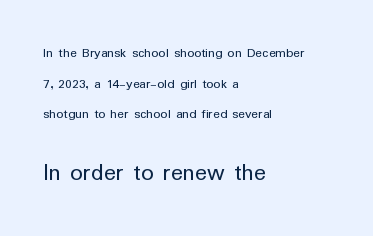
{"italic": "no", "bold": "no", "underline": "no", "align": "left", "line_spacing": "loose", "line_spacing_ratio": 2.18, "letter_spacing": "normal", "letter_spacing_em": 0.0, "larger_block": "second", "size_ratio": 1.79, "glyph_px": 25}
